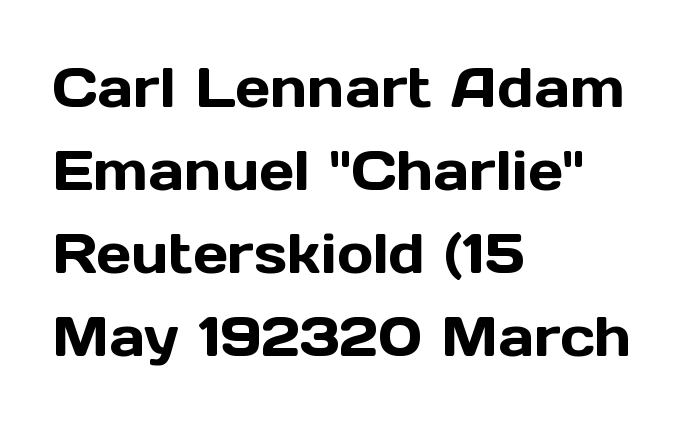
Q: Is the text italic (slanted)? A: No, it is upright.
Q: Is the typeface a serif or a sans-serif typeface? A: Sans-serif.
Q: Is the text underlined? A: No.
Q: How is the paragraph aligned? A: Left-aligned.
Q: Is the spacing between letters normal or unusually wide? A: Normal.
Q: Is the spacing between lines tight, normal or loose? A: Normal.
Q: Width (condensed, normal, or wide)? A: Normal.
Q: x-height? A: Medium.
Q: Monospaced? A: No.
